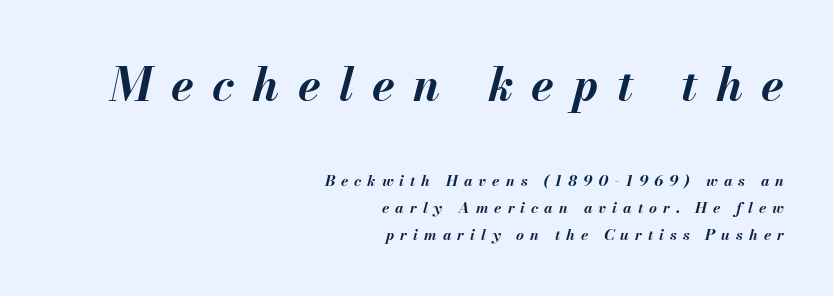
The image shows 46 px bold type, italic (leaning right); set right-aligned, line spacing 1.81x, unusually wide letter spacing (+0.4 em), not underlined; the first (top) block is 3.07x larger; medium stroke contrast and a small x-height.
